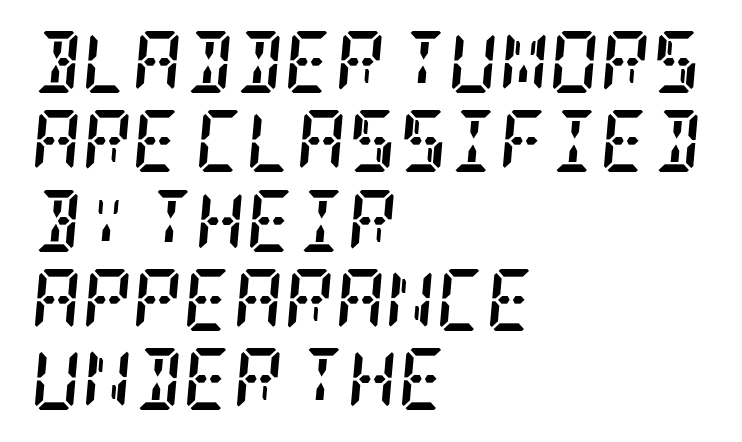
Q: Is the text bold? A: Yes.
Q: Is the text italic (slanted)? A: Yes, it leans right by about 5 degrees.
Q: Is the typeface a serif or a sans-serif typeface? A: Serif.
Q: Is the text underlined? A: No.
Q: How is the paragraph aligned? A: Left-aligned.
Q: Is the spacing between letters normal or unusually wide? A: Normal.
Q: Is the spacing between lines tight, normal or loose? A: Normal.
Q: Width (condensed, normal, or wide)? A: Condensed.
Q: Stroke contrast? A: Low.
Q: x-height? A: Large.
